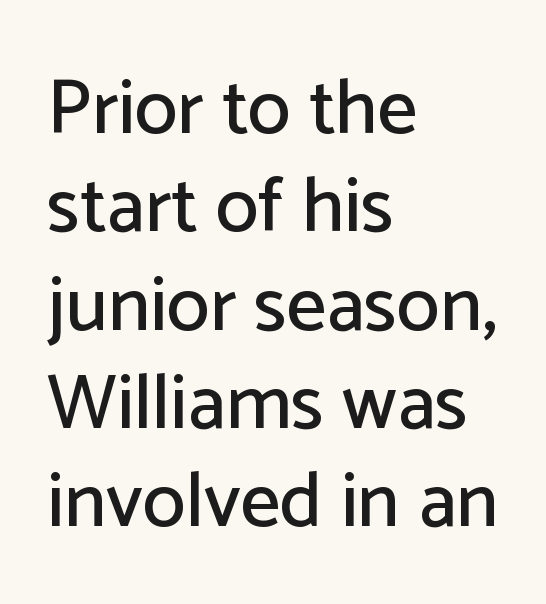
{"serif": "no", "italic": "no", "width": "normal", "stroke_contrast": "low", "x_height": "medium", "monospaced": "no", "underline": "no", "align": "left", "line_spacing": "normal", "line_spacing_ratio": 1.26, "letter_spacing": "normal", "letter_spacing_em": 0.0, "glyph_px": 78}
